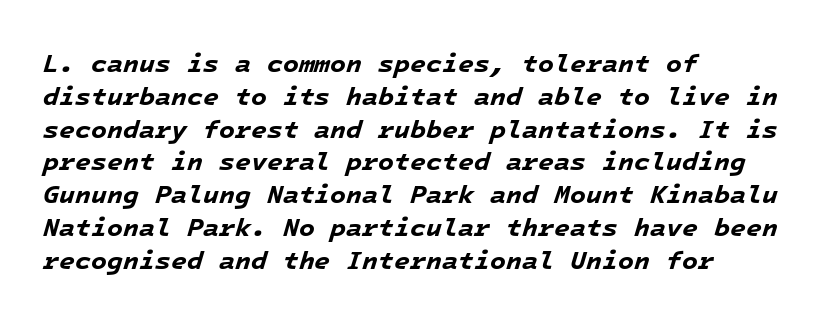
{"italic": "yes", "lean": "right", "slant_degrees": 16, "bold": "yes", "underline": "no", "align": "left", "line_spacing": "normal", "line_spacing_ratio": 1.26, "letter_spacing": "normal", "letter_spacing_em": 0.0, "glyph_px": 26}
